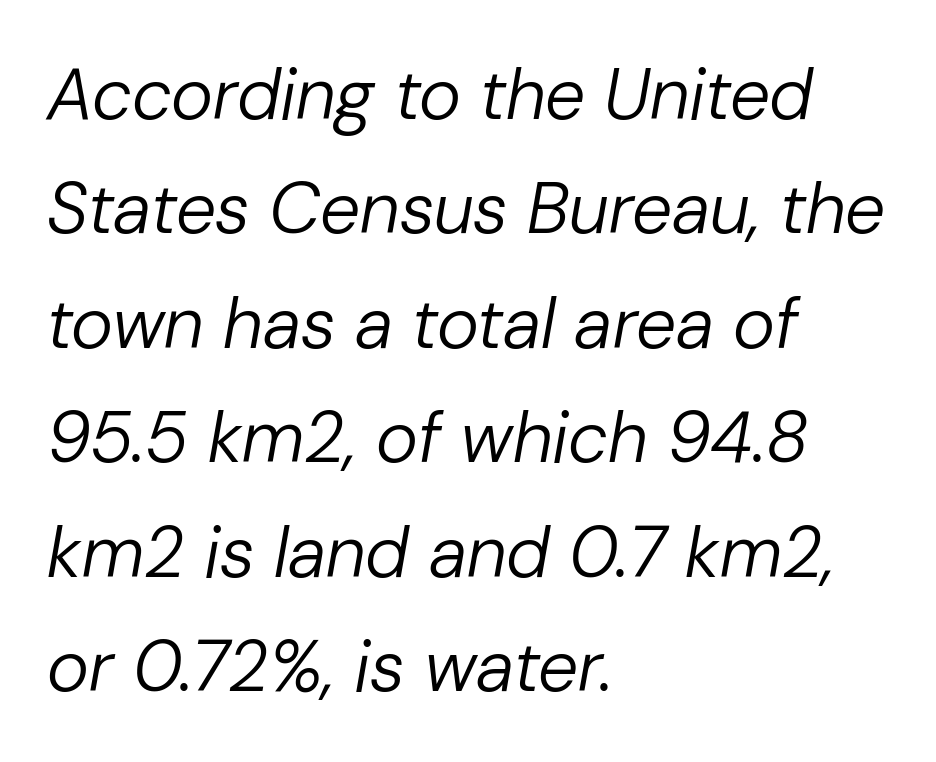
The image shows 72 px regular-weight type, italic (leaning right); set left-aligned, normal line spacing (1.59x), normal letter spacing, not underlined; low stroke contrast and a medium x-height.
